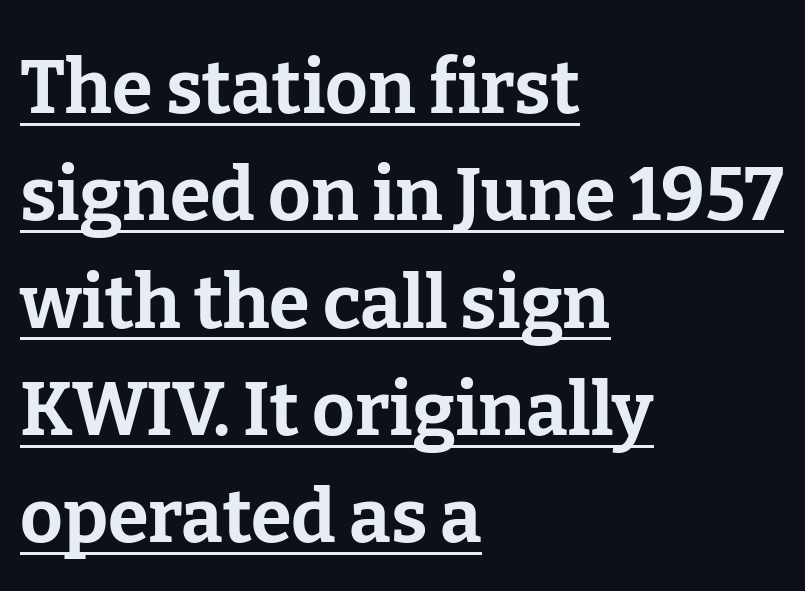
The image shows 74 px bold serif type, upright; set left-aligned, normal line spacing (1.45x), normal letter spacing, underlined; low stroke contrast and a medium x-height.
